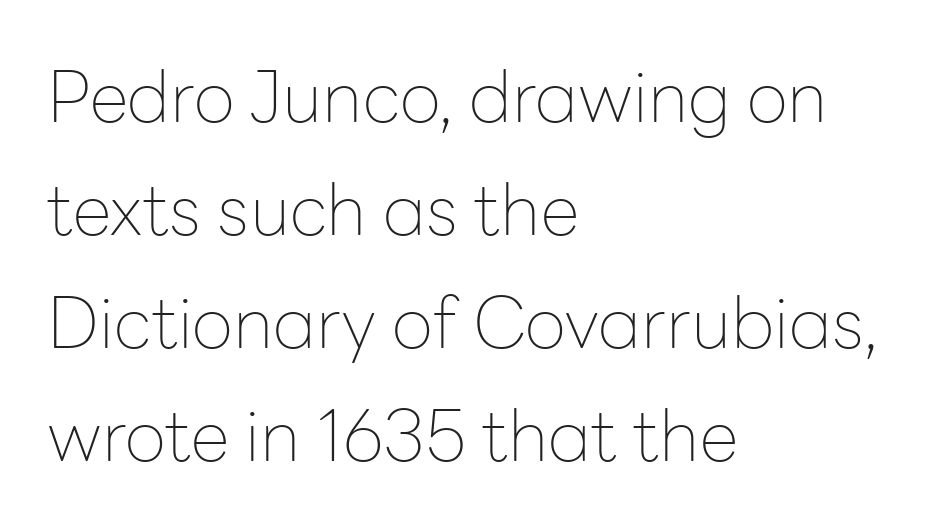
The image shows 71 px thin sans-serif type, upright; set left-aligned, normal line spacing (1.59x), normal letter spacing, not underlined; low stroke contrast and a medium x-height.
